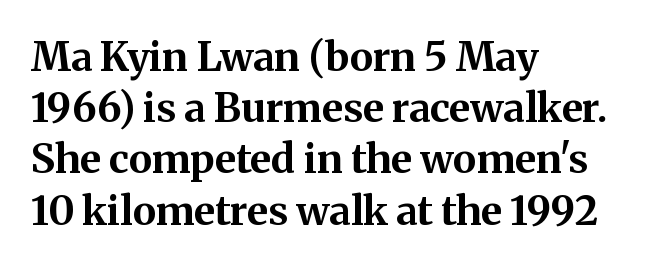
The image shows 40 px bold serif type, upright; set left-aligned, normal line spacing (1.28x), normal letter spacing, not underlined; medium stroke contrast and a medium x-height.
